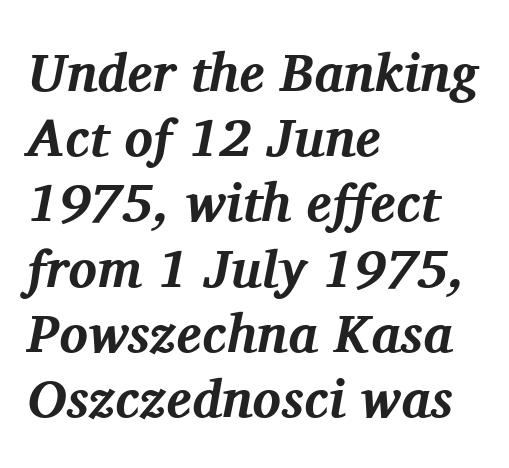
The image shows 53 px bold serif type, italic (leaning right); set left-aligned, line spacing 1.23x, normal letter spacing, not underlined; medium stroke contrast and a medium x-height.
